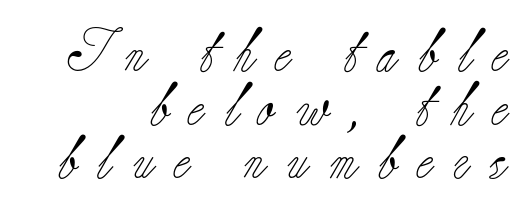
Q: Is the text bold? A: No.
Q: Is the text italic (slanted)? A: Yes.
Q: Is the typeface a serif or a sans-serif typeface? A: Serif.
Q: Is the text underlined? A: No.
Q: How is the paragraph aligned? A: Right-aligned.
Q: Is the spacing between letters normal or unusually wide? A: Unusually wide.
Q: Is the spacing between lines tight, normal or loose? A: Normal.
Q: Width (condensed, normal, or wide)? A: Normal.
Q: Stroke contrast? A: Low.
Q: x-height? A: Small.
Q: Monospaced? A: No.
